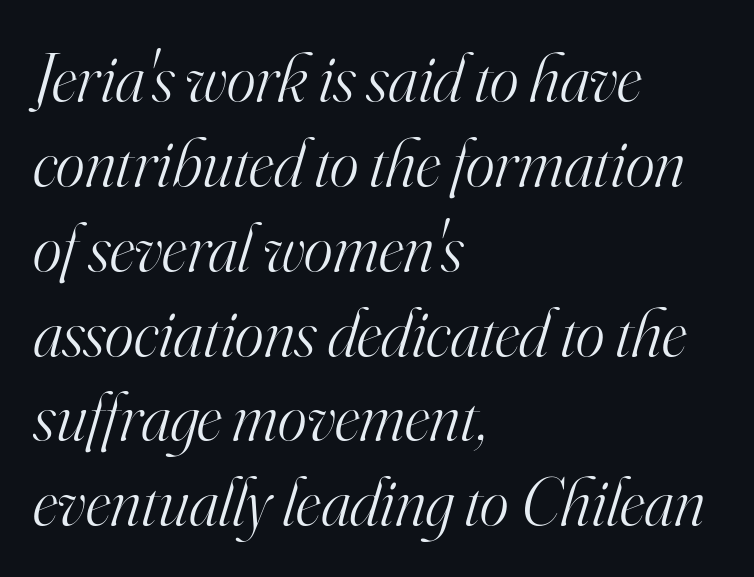
The passage shown is typed in a proportional face where columns would drift. This is not heavy type; no bold has been used. Look at the bottom of the vertical strokes: they flare into serifs here. Compared with ordinary roman type, these characters are visibly tilted. No extra tracking has been applied to these lines. The ragged edge is on the right, which tells us the setting is flush left.
